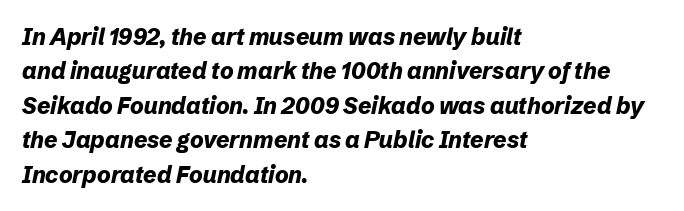
Q: Is the text bold? A: Yes.
Q: Is the text italic (slanted)? A: Yes, it leans right by about 12 degrees.
Q: Is the text underlined? A: No.
Q: How is the paragraph aligned? A: Left-aligned.
Q: Is the spacing between letters normal or unusually wide? A: Normal.
Q: Is the spacing between lines tight, normal or loose? A: Normal.
